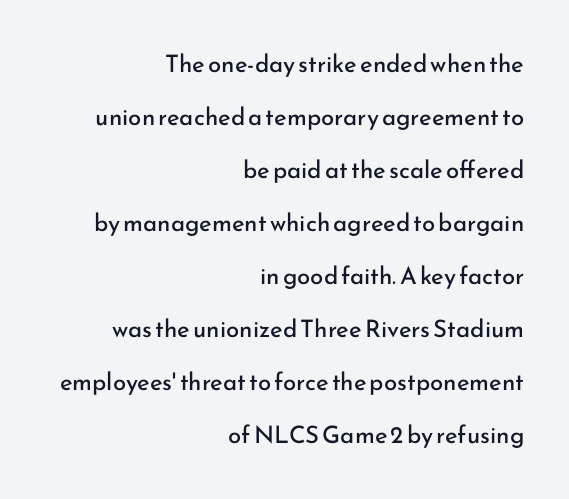
The image shows 24 px text type, upright; set right-aligned, loose line spacing (2.21x), normal letter spacing, not underlined.
